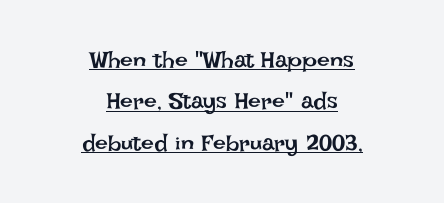
The image shows 23 px text type, upright; set centered, line spacing 1.8x, normal letter spacing, underlined.
